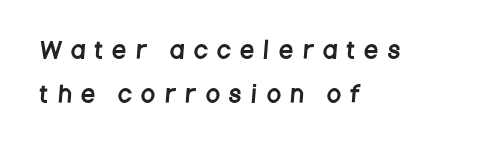
Q: Is the text underlined? A: No.
Q: How is the paragraph aligned? A: Left-aligned.
Q: Is the spacing between letters normal or unusually wide? A: Unusually wide.
Q: Is the spacing between lines tight, normal or loose? A: Loose.
